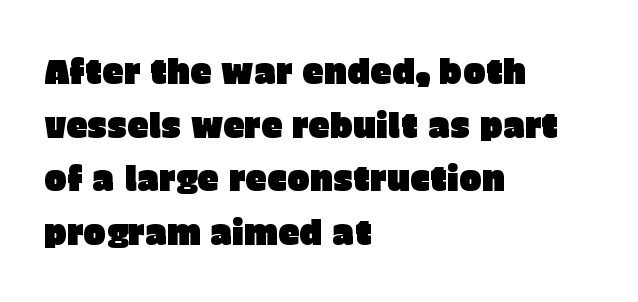
Q: Is the text italic (slanted)? A: No, it is upright.
Q: Is the typeface a serif or a sans-serif typeface? A: Sans-serif.
Q: Is the text underlined? A: No.
Q: How is the paragraph aligned? A: Left-aligned.
Q: Is the spacing between letters normal or unusually wide? A: Normal.
Q: Is the spacing between lines tight, normal or loose? A: Normal.
Q: Width (condensed, normal, or wide)? A: Normal.
Q: Stroke contrast? A: Low.
Q: x-height? A: Large.
Q: Monospaced? A: No.
